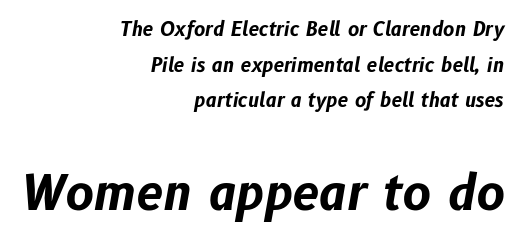
These words are printed bold, with thick strokes throughout. Line endings align vertically; line beginnings do not. An italicized treatment has been applied to the whole sample. Character size in the trailing block exceeds that of the leading block. No extra tracking has been applied to these lines. Underline: absent.
